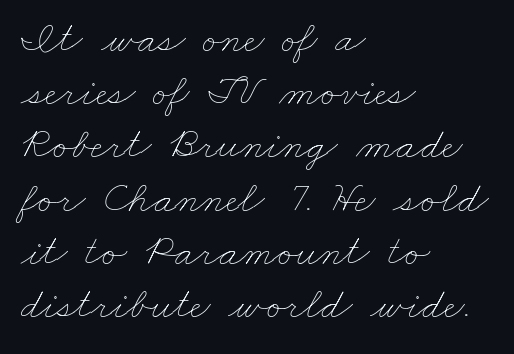
The image shows 44 px thin, wide type; set left-aligned, line spacing 1.21x, normal letter spacing, not underlined; low stroke contrast and a small x-height.
